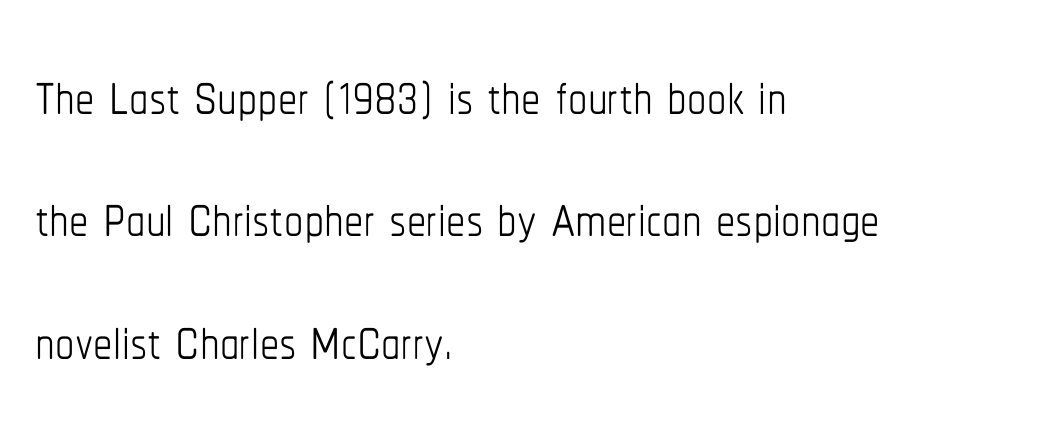
Q: Is the text bold? A: No.
Q: Is the text italic (slanted)? A: No, it is upright.
Q: Is the text underlined? A: No.
Q: How is the paragraph aligned? A: Left-aligned.
Q: Is the spacing between letters normal or unusually wide? A: Normal.
Q: Is the spacing between lines tight, normal or loose? A: Normal.
Q: Width (condensed, normal, or wide)? A: Condensed.
Q: Stroke contrast? A: Low.
Q: x-height? A: Medium.
Q: Monospaced? A: No.
